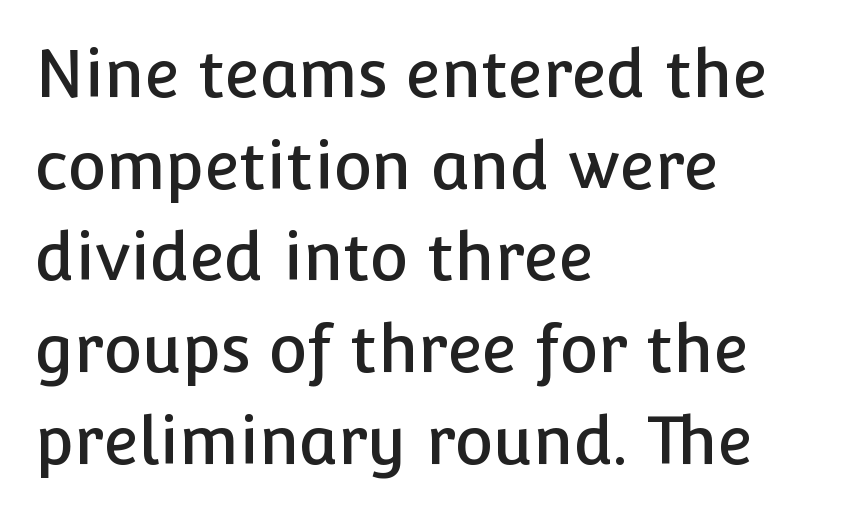
The image shows 65 px sans-serif type, upright; set left-aligned, normal line spacing (1.41x), normal letter spacing, not underlined; low stroke contrast and a medium x-height.
